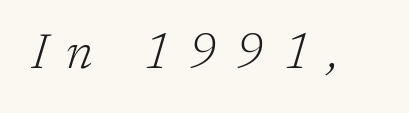
{"serif": "yes", "italic": "yes", "lean": "right", "slant_degrees": 17, "bold": "no", "weight": "light", "width": "normal", "stroke_contrast": "low", "x_height": "medium", "monospaced": "no", "underline": "no", "letter_spacing": "wide", "letter_spacing_em": 0.39, "glyph_px": 48}
